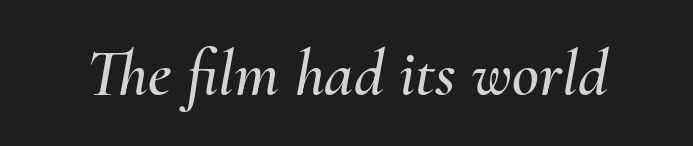
Type without underlining. Varying glyph widths throughout — classic text-font behaviour. Glyph-to-glyph distance matches everyday printed text. Style check: oblique.
